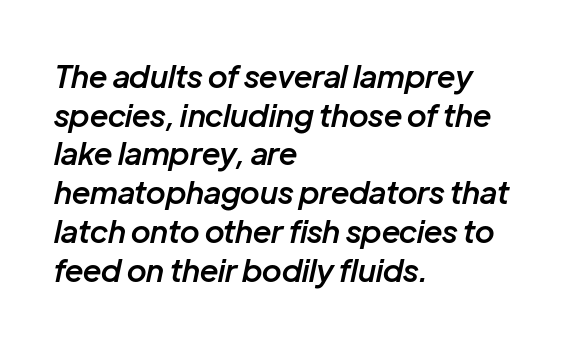
Q: Is the text bold? A: Semi-bold.
Q: Is the text italic (slanted)? A: Yes, it leans right by about 12 degrees.
Q: Is the text underlined? A: No.
Q: How is the paragraph aligned? A: Left-aligned.
Q: Is the spacing between letters normal or unusually wide? A: Normal.
Q: Is the spacing between lines tight, normal or loose? A: Normal.
Q: Width (condensed, normal, or wide)? A: Normal.
Q: Stroke contrast? A: Low.
Q: x-height? A: Medium.
Q: Monospaced? A: No.
